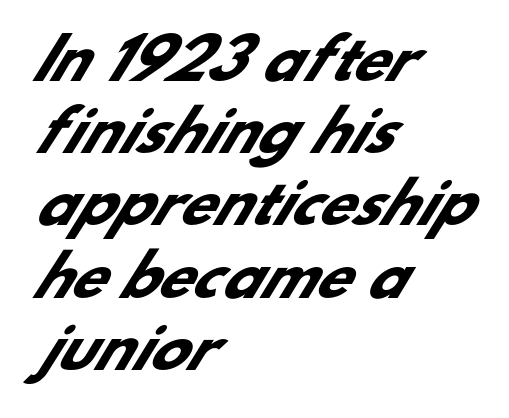
The image shows 56 px heavy sans-serif type; set left-aligned, normal line spacing (1.29x), normal letter spacing, not underlined; low stroke contrast and a small x-height.
